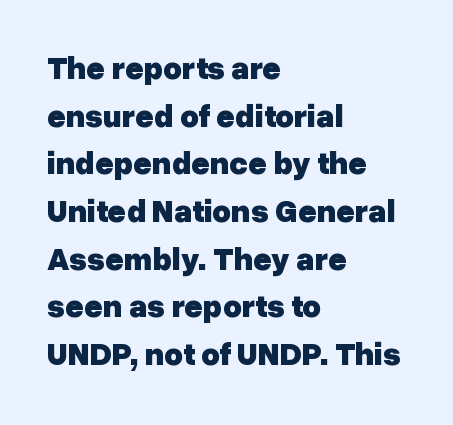
{"serif": "no", "italic": "no", "bold": "yes", "weight": "heavy", "width": "normal", "stroke_contrast": "low", "x_height": "medium", "monospaced": "no", "underline": "no", "align": "left", "line_spacing": "normal", "line_spacing_ratio": 1.49, "letter_spacing": "normal", "letter_spacing_em": 0.0, "glyph_px": 32}
